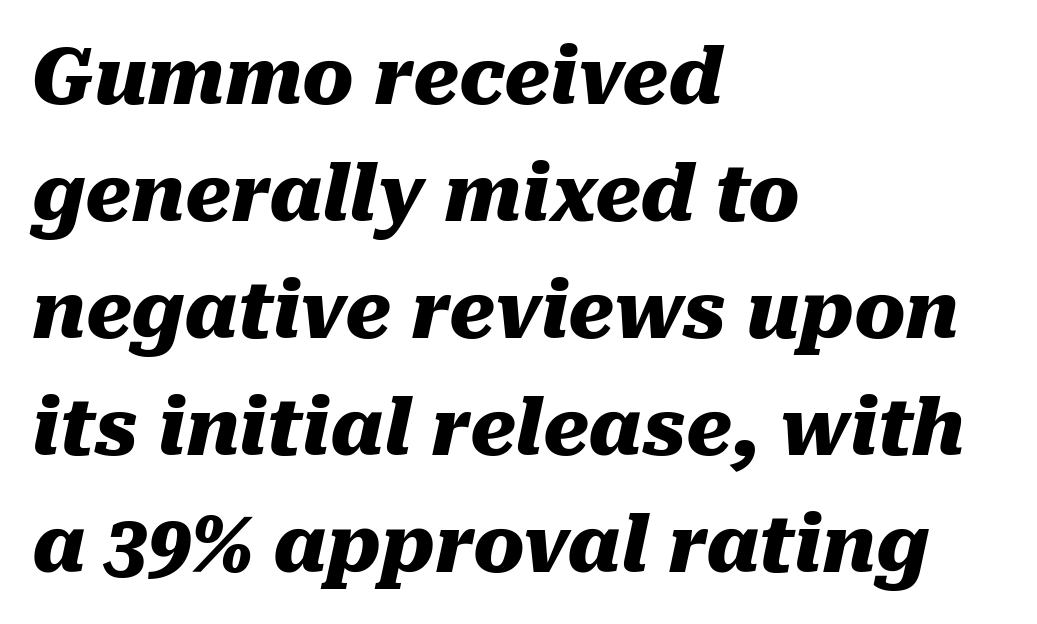
{"italic": "yes", "lean": "right", "slant_degrees": 10, "bold": "yes", "weight": "heavy", "width": "normal", "stroke_contrast": "medium", "x_height": "medium", "monospaced": "no", "underline": "no", "align": "left", "line_spacing": "normal", "line_spacing_ratio": 1.52, "letter_spacing": "normal", "letter_spacing_em": 0.0, "glyph_px": 77}
